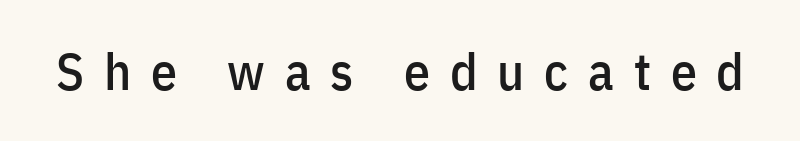
Q: Is the text italic (slanted)? A: No, it is upright.
Q: Is the typeface a serif or a sans-serif typeface? A: Sans-serif.
Q: Is the text underlined? A: No.
Q: Is the spacing between letters normal or unusually wide? A: Unusually wide.
Q: Width (condensed, normal, or wide)? A: Condensed.
Q: Stroke contrast? A: Low.
Q: x-height? A: Medium.
Q: Monospaced? A: No.
